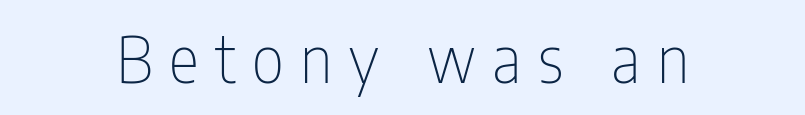
The image shows 64 px thin, condensed sans-serif type, upright; set centered, unusually wide letter spacing (+0.26 em), not underlined; low stroke contrast and a medium x-height.
